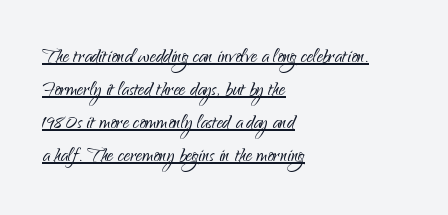
{"bold": "no", "underline": "yes", "align": "left", "line_spacing": "normal", "line_spacing_ratio": 1.32, "letter_spacing": "normal", "letter_spacing_em": 0.0, "glyph_px": 25}
